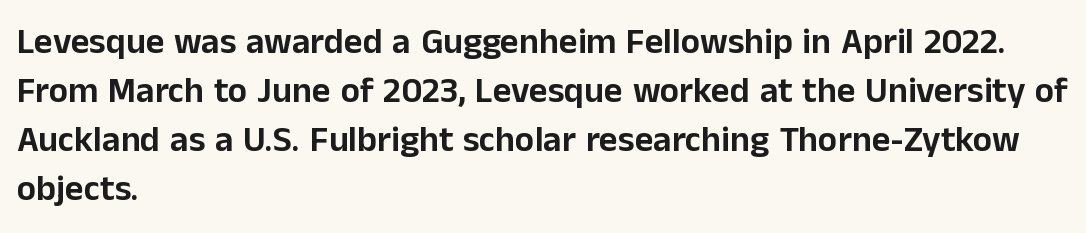
The image shows 36 px sans-serif type, upright; set left-aligned, normal line spacing (1.36x), normal letter spacing, not underlined; low stroke contrast and a medium x-height.
